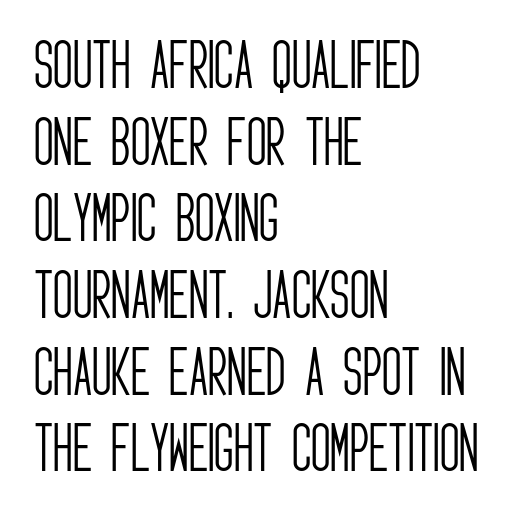
One glance says typical: line gaps are just what's usual. This rendering uses left alignment, leaving the right contour irregular. Proportional: the letters do not fall into vertical columns. Clear beneath every line of the passage. Short note: letters normally spaced.
